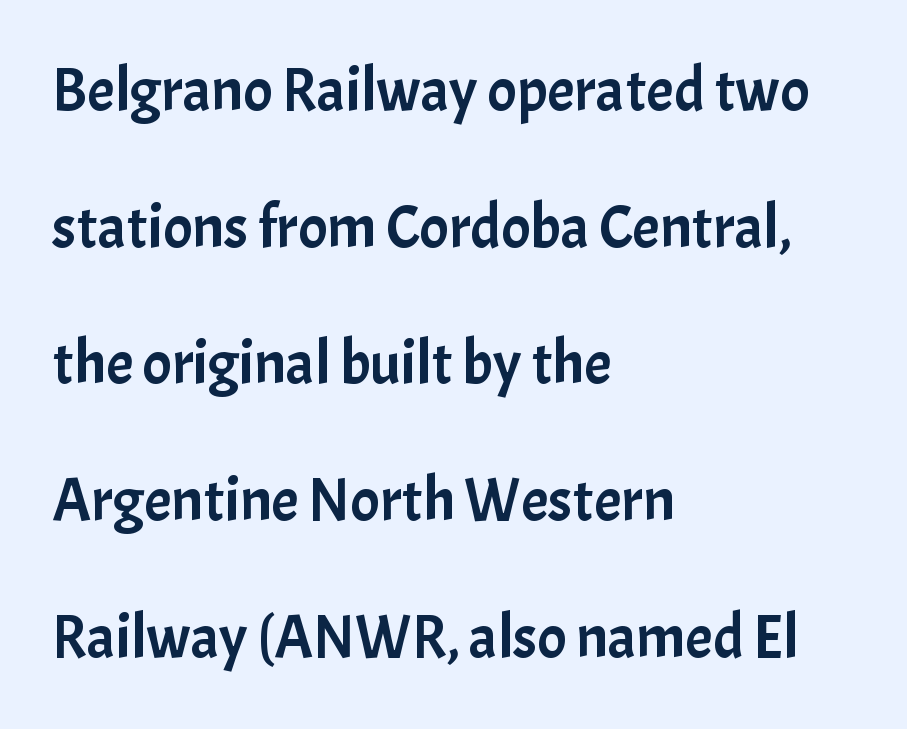
Varying glyph widths throughout — classic text-font behaviour. If you drew a line through each stem, it would be perfectly vertical. Compared with a centered layout, this one pins lines to the left instead. Does the leading feel generous? Absolutely, it's lavish.
